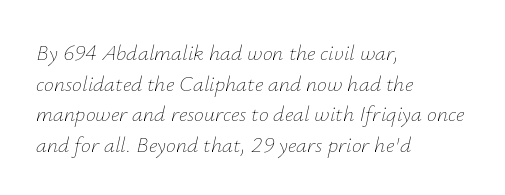
{"italic": "yes", "lean": "right", "slant_degrees": 12, "bold": "no", "underline": "no", "align": "left", "line_spacing": "normal", "line_spacing_ratio": 1.39, "letter_spacing": "normal", "letter_spacing_em": 0.0, "glyph_px": 22}
